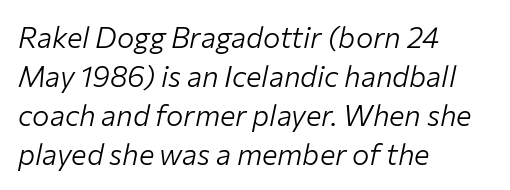
The image shows 29 px light type, italic (leaning right); set left-aligned, normal line spacing (1.35x), normal letter spacing, not underlined; low stroke contrast and a medium x-height.
